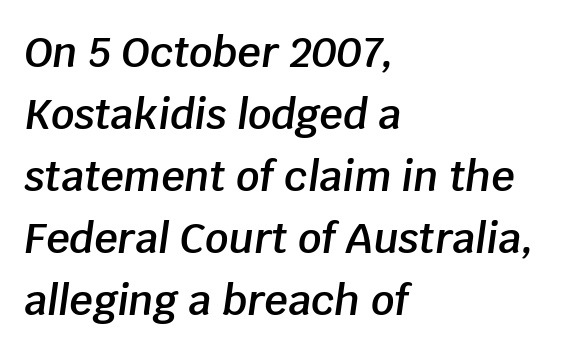
Q: Is the text bold? A: Semi-bold.
Q: Is the text italic (slanted)? A: Yes, it leans right by about 8 degrees.
Q: Is the text underlined? A: No.
Q: How is the paragraph aligned? A: Left-aligned.
Q: Is the spacing between letters normal or unusually wide? A: Normal.
Q: Is the spacing between lines tight, normal or loose? A: Normal.
Q: Width (condensed, normal, or wide)? A: Normal.
Q: Stroke contrast? A: Low.
Q: x-height? A: Large.
Q: Monospaced? A: No.
